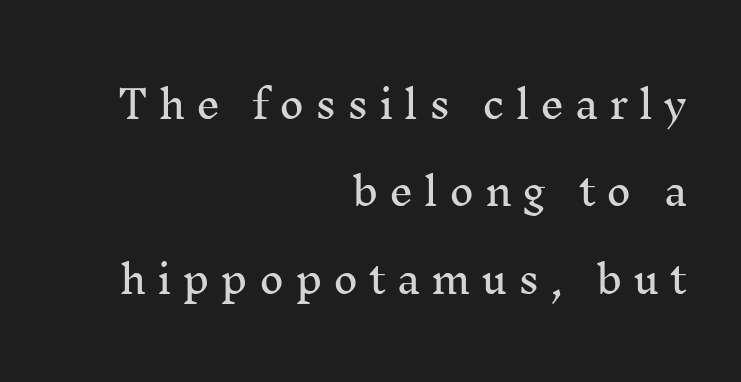
{"serif": "yes", "italic": "no", "width": "normal", "stroke_contrast": "medium", "x_height": "medium", "monospaced": "no", "underline": "no", "align": "right", "line_spacing": "loose", "line_spacing_ratio": 2.3, "letter_spacing": "wide", "letter_spacing_em": 0.28, "glyph_px": 38}
